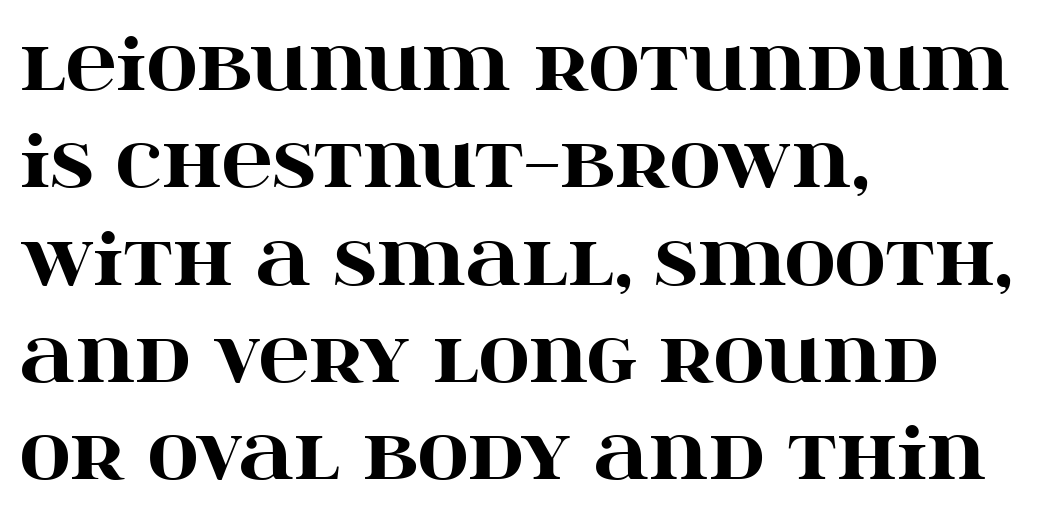
{"serif": "yes", "italic": "no", "bold": "yes", "weight": "heavy", "width": "wide", "stroke_contrast": "high", "x_height": "large", "monospaced": "no", "underline": "no", "align": "left", "line_spacing": "normal", "line_spacing_ratio": 1.39, "letter_spacing": "normal", "letter_spacing_em": 0.0, "glyph_px": 70}
